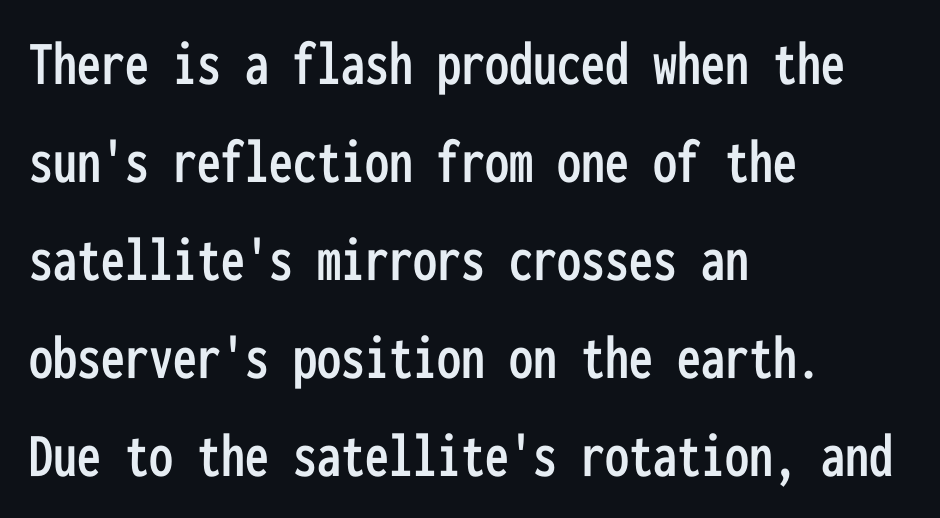
Is there much room between lines? A standard amount, neither cramped nor airy. Does the copy run flush right? No — it runs flush left. Words float on clear page, feet unadorned. Is this a fixed-width face? Yes — each glyph sits in an identical cell. I'd call this a sans setting — the letters go barefoot.
